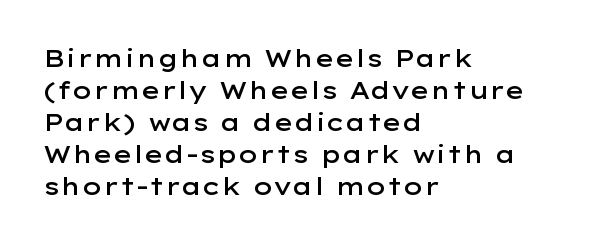
{"italic": "no", "bold": "semi", "underline": "no", "align": "left", "line_spacing": "normal", "line_spacing_ratio": 1.33, "letter_spacing": "normal", "letter_spacing_em": 0.0, "glyph_px": 24}
